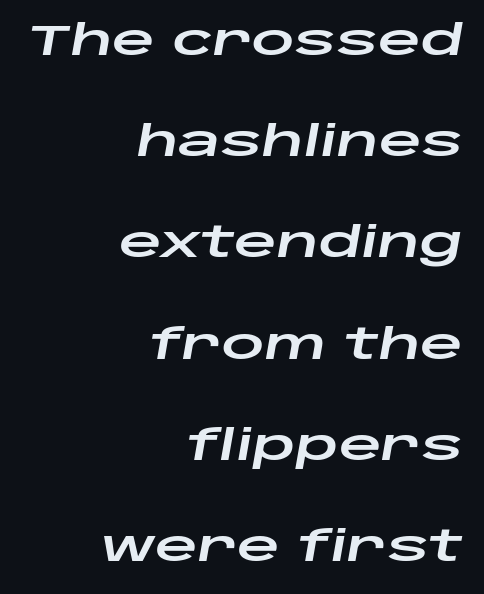
Rendered with sloped, italic letterforms. The tracking reads as untouched default to a designer's eye. Here the designer chose a conventional face with non-uniform glyph widths. Honestly, the rows look like they've been pulled way apart.
